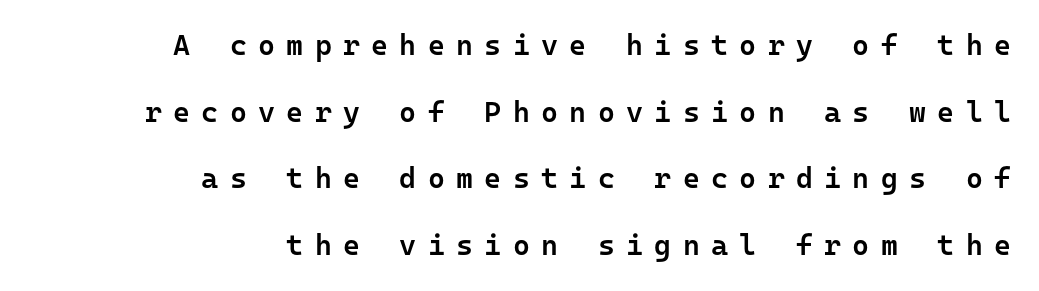
The glyphs are unaccompanied by any horizontal stroke below them. You could count columns in this text — the font is strictly monospaced. Characters follow at a spacing far wider than the type designer built in. Set as a demibold, roughly 600 on the weight scale. All the whitespace from short lines collects on the left. Classification — sans serif.
